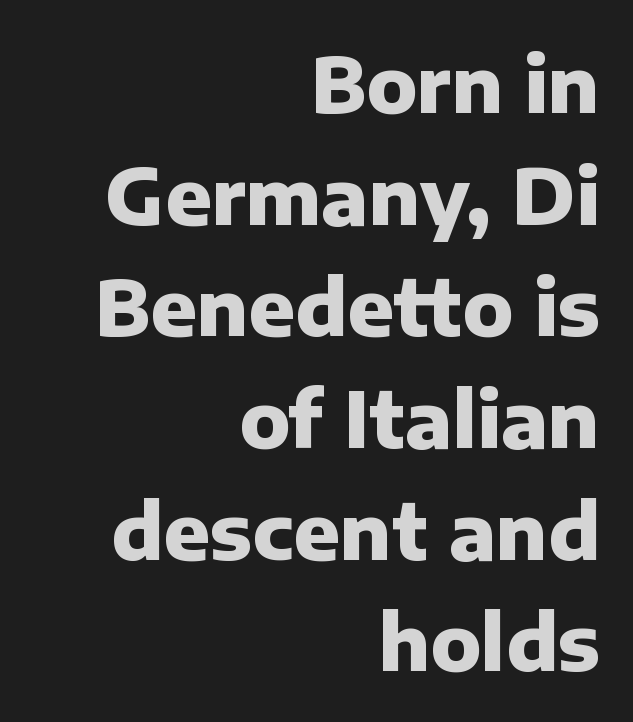
Q: Is the text bold? A: Yes.
Q: Is the text italic (slanted)? A: No, it is upright.
Q: Is the typeface a serif or a sans-serif typeface? A: Sans-serif.
Q: Is the text underlined? A: No.
Q: How is the paragraph aligned? A: Right-aligned.
Q: Is the spacing between letters normal or unusually wide? A: Normal.
Q: Is the spacing between lines tight, normal or loose? A: Normal.
Q: Width (condensed, normal, or wide)? A: Normal.
Q: Stroke contrast? A: Low.
Q: x-height? A: Medium.
Q: Monospaced? A: No.
